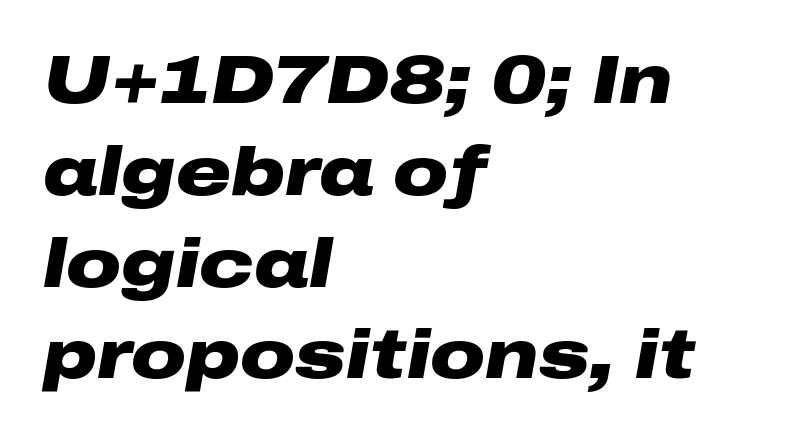
Tall strokes in this sample are angled rather than plumb. The passage shown has conventional tracking throughout. The space directly below the letters is spotless. Notice how the passage keeps a crisp vertical edge on the left only.
